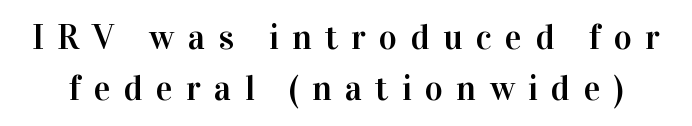
Q: Is the text italic (slanted)? A: No, it is upright.
Q: Is the typeface a serif or a sans-serif typeface? A: Serif.
Q: Is the text underlined? A: No.
Q: Is the spacing between letters normal or unusually wide? A: Unusually wide.
Q: Is the spacing between lines tight, normal or loose? A: Normal.
Q: Width (condensed, normal, or wide)? A: Normal.
Q: Stroke contrast? A: High.
Q: x-height? A: Medium.
Q: Monospaced? A: No.
